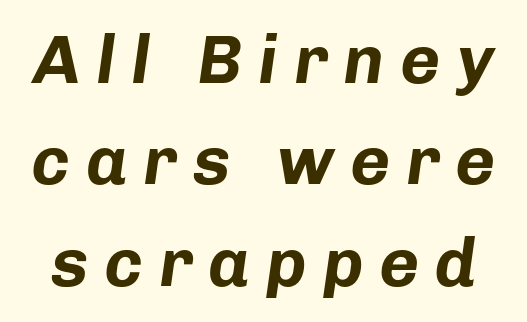
{"italic": "yes", "lean": "right", "slant_degrees": 8, "bold": "yes", "weight": "bold", "width": "normal", "stroke_contrast": "low", "x_height": "medium", "monospaced": "no", "underline": "no", "line_spacing": "normal", "line_spacing_ratio": 1.47, "letter_spacing": "wide", "letter_spacing_em": 0.23, "glyph_px": 69}
